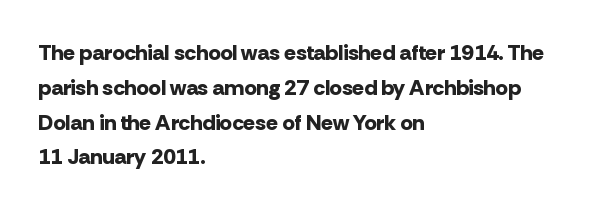
The image shows 22 px bold type, upright; set left-aligned, normal line spacing (1.58x), normal letter spacing, not underlined.
